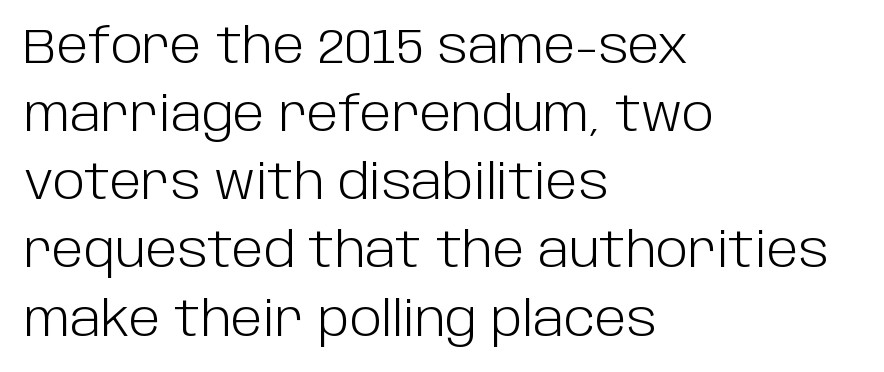
The lettering stays uniformly vertical, giving the passage a roman look. The passage shown is not bold in any degree. Is the block centered? No — it sits flush against the left margin. The passage shown is typed in a proportional face where columns would drift. Serifs: no, the terminals of the letterforms are clean.
